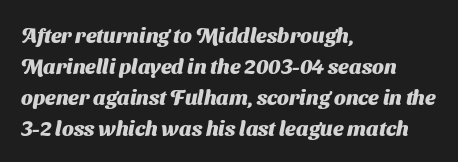
{"bold": "yes", "underline": "no", "align": "left", "line_spacing": "normal", "line_spacing_ratio": 1.48, "letter_spacing": "normal", "letter_spacing_em": 0.0, "glyph_px": 21}
